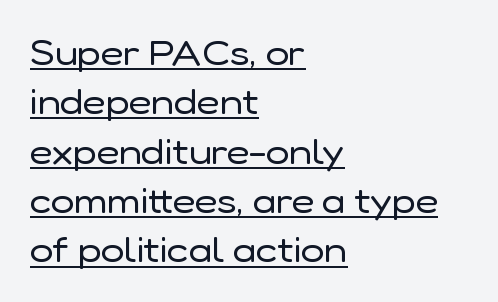
{"serif": "no", "italic": "no", "bold": "no", "weight": "regular", "width": "normal", "stroke_contrast": "low", "x_height": "medium", "monospaced": "no", "underline": "yes", "align": "left", "line_spacing": "normal", "line_spacing_ratio": 1.41, "letter_spacing": "normal", "letter_spacing_em": 0.0, "glyph_px": 35}
